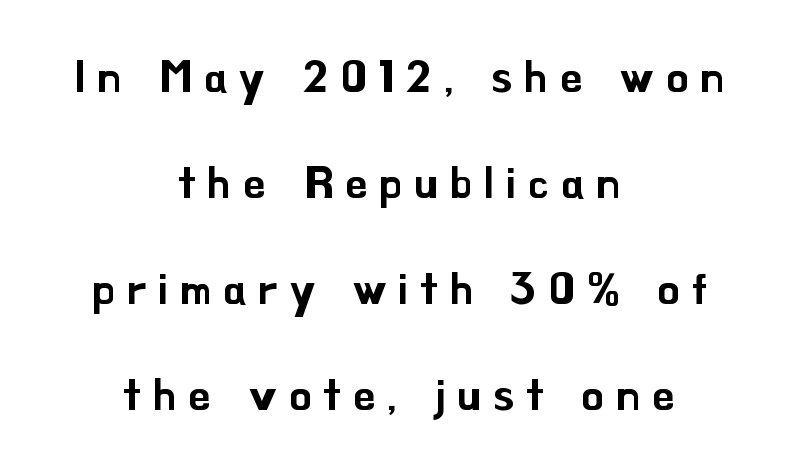
Tall strokes in this sample are plumb rather than angled. Is the letter spacing exaggerated? Yes — the characters are pushed far apart. Is there much room between lines? Yes — plenty of vertical air separates them. This sample has the flowing, uneven cadence of proportional lettering.
